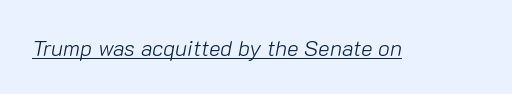
Is the type heavy? It reads as light-to-regular instead. This is underlined copy, the kind a proofreader might mark for attention. There's an unmistakable incline to the writing here. These lines keep a tight, regular rhythm from letter to letter.
